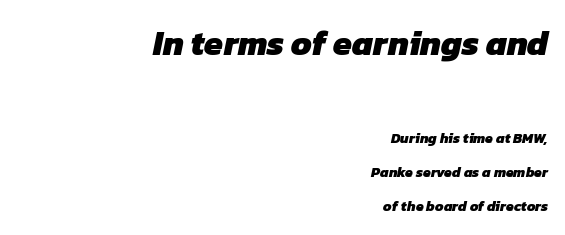
The image shows 34 px heavy sans-serif type; set right-aligned, loose line spacing (2.44x), normal letter spacing, not underlined; the first (top) block is 2.43x larger; low stroke contrast and a medium x-height.
